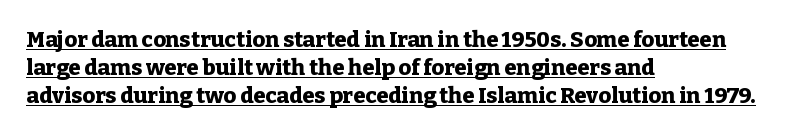
Posture: vertical. The specimen includes a rule beneath the text block's lines. Compared with typical body copy, the letter spacing here is the same. These lines sit exactly where default settings would place them. Heavy-handed strokes throughout: this text is bold.
